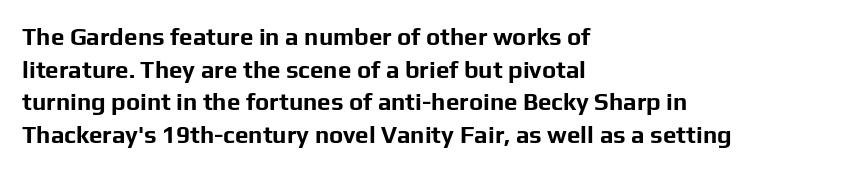
Q: Is the text bold? A: Yes.
Q: Is the text italic (slanted)? A: No, it is upright.
Q: Is the text underlined? A: No.
Q: How is the paragraph aligned? A: Left-aligned.
Q: Is the spacing between letters normal or unusually wide? A: Normal.
Q: Is the spacing between lines tight, normal or loose? A: Normal.
